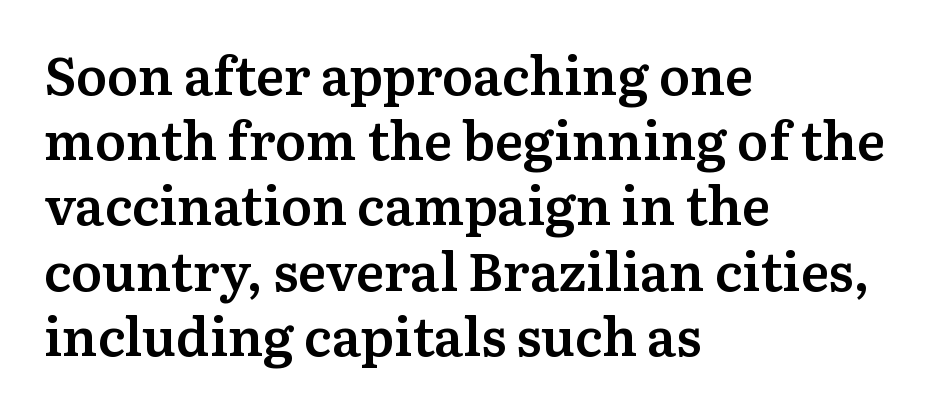
Q: Is the text bold? A: Semi-bold.
Q: Is the text italic (slanted)? A: No, it is upright.
Q: Is the typeface a serif or a sans-serif typeface? A: Serif.
Q: Is the text underlined? A: No.
Q: How is the paragraph aligned? A: Left-aligned.
Q: Is the spacing between letters normal or unusually wide? A: Normal.
Q: Width (condensed, normal, or wide)? A: Normal.
Q: Stroke contrast? A: Medium.
Q: x-height? A: Medium.
Q: Monospaced? A: No.
